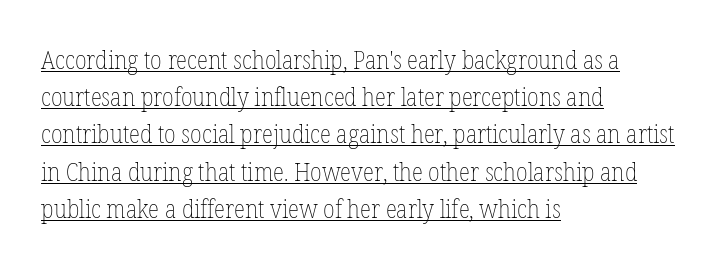
Summary of weight: not heavy and not bold. The type sits square on the baseline with zero lean. Tracking here is standard; glyphs follow each other at the usual distance. The glyphs are accompanied by a horizontal stroke just below them. Leftover space on each line is placed entirely after the last word.
